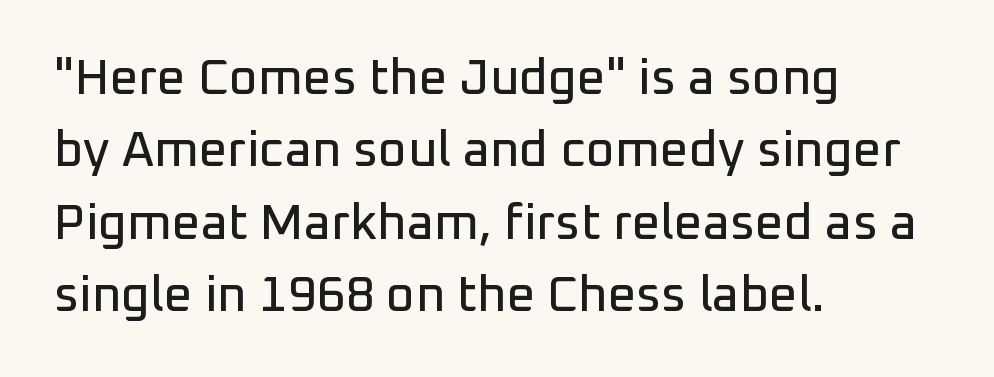
The image shows 50 px sans-serif type, upright; set left-aligned, normal line spacing (1.45x), normal letter spacing, not underlined; low stroke contrast and a medium x-height.
